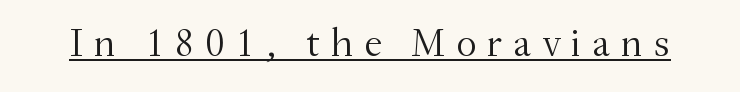
The image shows 41 px light serif type, upright; set unusually wide letter spacing (+0.26 em), underlined; medium stroke contrast and a small x-height.
